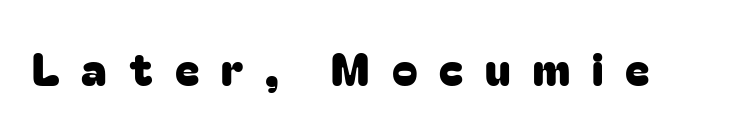
Letters rest on an invisible, unmarked baseline. Think of a printed novel: that variable character pitch is what you see here. The typography opts for an upright posture over an oblique one. These lines are composed in type without serifs. Compared with typical body copy, the letter spacing here is much looser.
